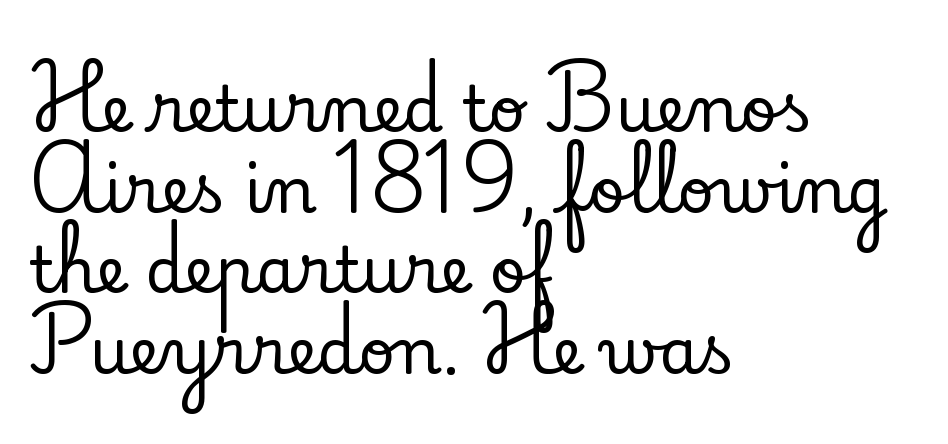
{"serif": "yes", "italic": "no", "width": "normal", "stroke_contrast": "low", "x_height": "small", "monospaced": "no", "underline": "no", "align": "left", "line_spacing": "normal", "line_spacing_ratio": 1.26, "letter_spacing": "normal", "letter_spacing_em": 0.0, "glyph_px": 64}
